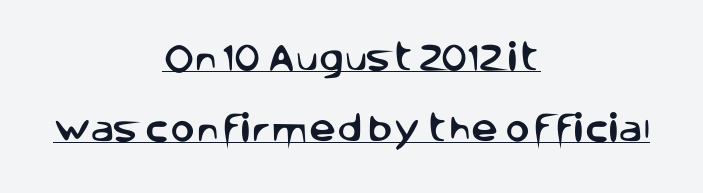
Q: Is the text italic (slanted)? A: No, it is upright.
Q: Is the typeface a serif or a sans-serif typeface? A: Sans-serif.
Q: Is the text underlined? A: Yes.
Q: How is the paragraph aligned? A: Centered.
Q: Is the spacing between letters normal or unusually wide? A: Normal.
Q: Is the spacing between lines tight, normal or loose? A: Loose.
Q: Width (condensed, normal, or wide)? A: Normal.
Q: Stroke contrast? A: Low.
Q: x-height? A: Large.
Q: Monospaced? A: No.
